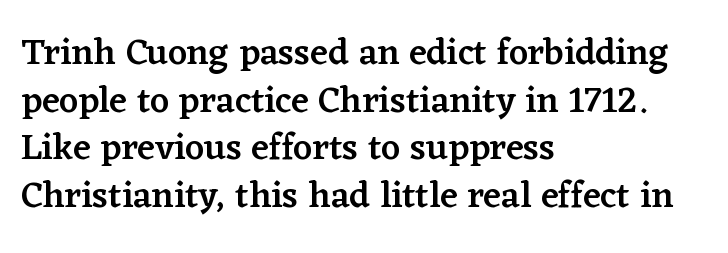
A fair bit of extra ink — the face is semibold, not bold. I'd call this a serif setting — the letters wear small feet. Compared with typical body copy, the letter spacing here is the same. Line beginnings align vertically; line endings do not.
